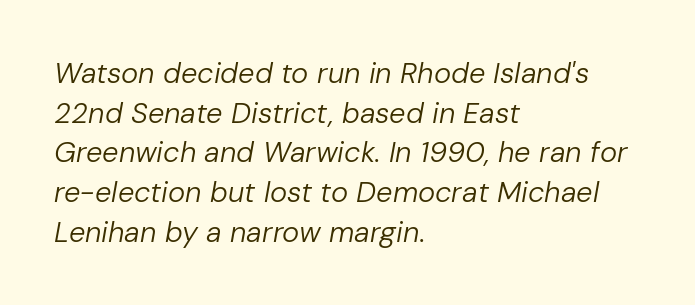
Q: Is the text bold? A: No.
Q: Is the text italic (slanted)? A: Yes, it leans right by about 10 degrees.
Q: Is the text underlined? A: No.
Q: How is the paragraph aligned? A: Left-aligned.
Q: Is the spacing between letters normal or unusually wide? A: Normal.
Q: Is the spacing between lines tight, normal or loose? A: Normal.
Q: Width (condensed, normal, or wide)? A: Normal.
Q: Stroke contrast? A: Low.
Q: x-height? A: Medium.
Q: Monospaced? A: No.
